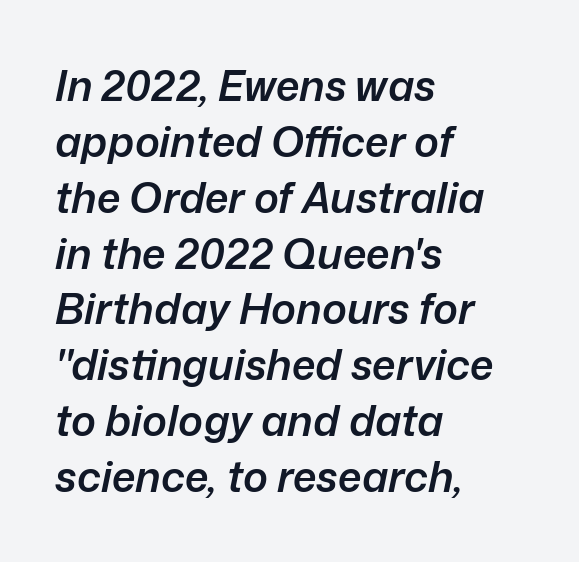
{"italic": "yes", "lean": "right", "slant_degrees": 12, "bold": "semi", "weight": "semibold", "width": "normal", "stroke_contrast": "low", "x_height": "medium", "monospaced": "no", "underline": "no", "align": "left", "line_spacing": "normal", "line_spacing_ratio": 1.33, "letter_spacing": "normal", "letter_spacing_em": 0.0, "glyph_px": 42}
